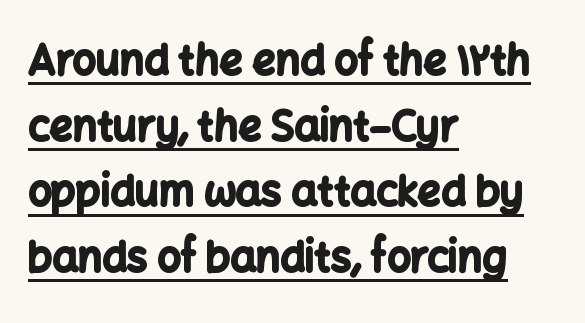
{"serif": "no", "italic": "no", "bold": "yes", "weight": "bold", "width": "normal", "stroke_contrast": "low", "x_height": "medium", "monospaced": "no", "underline": "yes", "align": "left", "line_spacing": "normal", "line_spacing_ratio": 1.6, "letter_spacing": "normal", "letter_spacing_em": 0.0, "glyph_px": 41}
